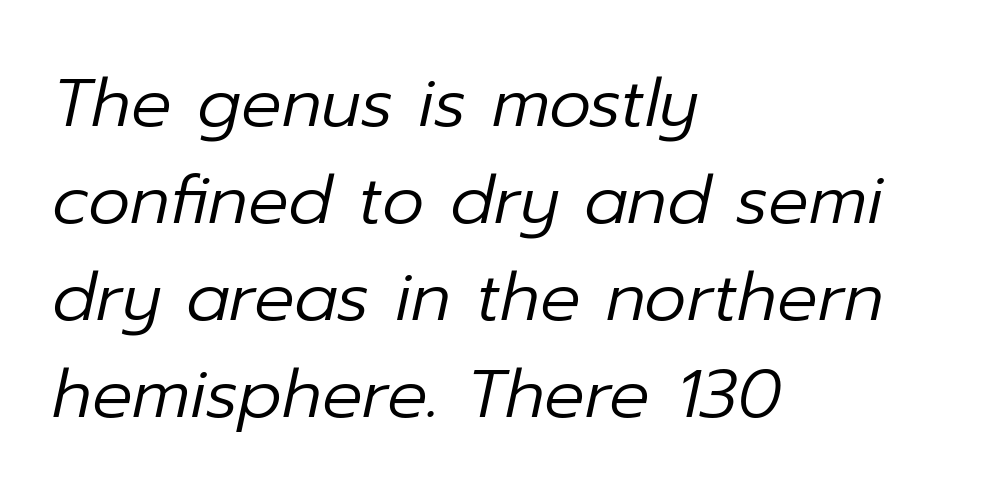
The image shows 67 px regular-weight type, italic (leaning right); set left-aligned, normal line spacing (1.45x), normal letter spacing, not underlined; low stroke contrast and a medium x-height.
